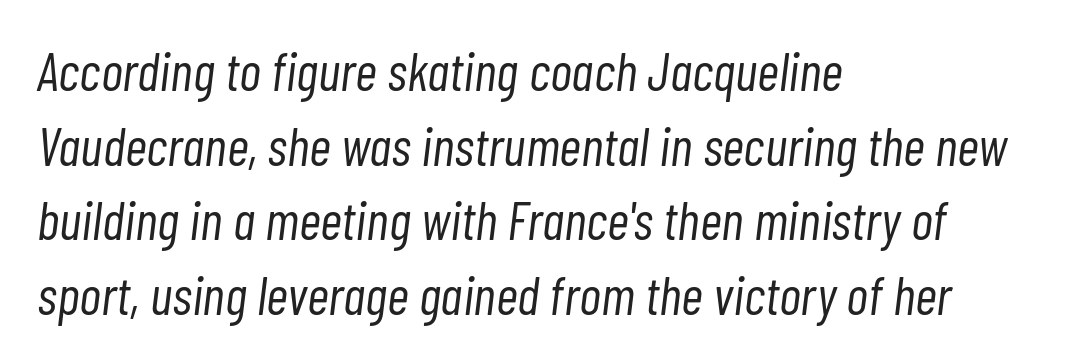
The image shows 54 px light, condensed type, italic (leaning right); set left-aligned, normal line spacing (1.38x), normal letter spacing, not underlined; low stroke contrast and a medium x-height.
